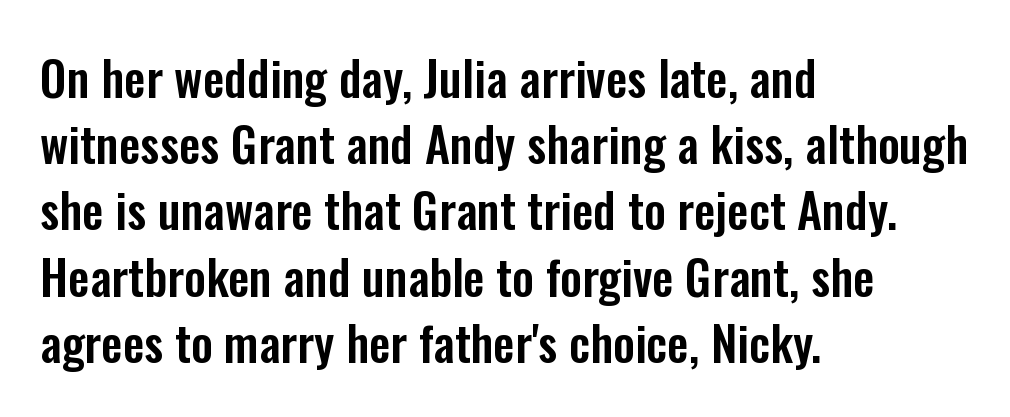
Look at the tracking — it's just the regular setting, nothing added. All the whitespace from short lines collects on the right. This sample has the flowing, uneven cadence of proportional lettering. Rendered with straight, roman letterforms. The string is rendered with underlining switched off. The face used here is a sans, in the tradition of grotesques and geometrics.
